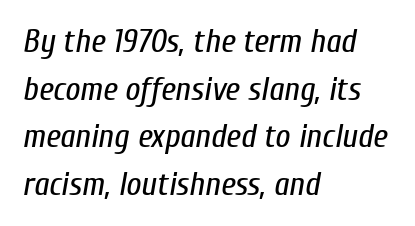
Q: Is the text bold? A: No.
Q: Is the text italic (slanted)? A: Yes, it leans right by about 10 degrees.
Q: Is the text underlined? A: No.
Q: How is the paragraph aligned? A: Left-aligned.
Q: Is the spacing between letters normal or unusually wide? A: Normal.
Q: Is the spacing between lines tight, normal or loose? A: Normal.
Q: Width (condensed, normal, or wide)? A: Condensed.
Q: Stroke contrast? A: Low.
Q: x-height? A: Medium.
Q: Monospaced? A: No.
